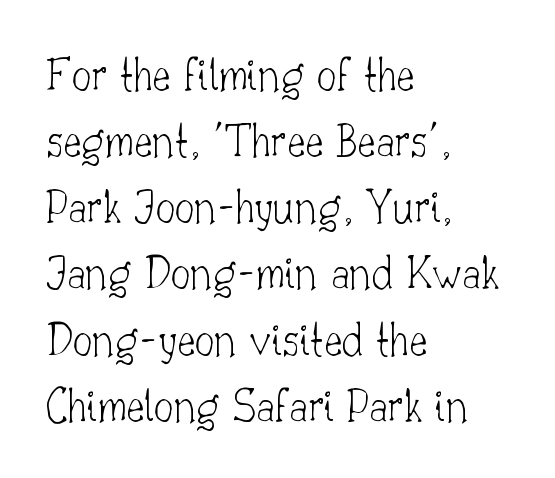
The image shows 49 px thin serif type, upright; set left-aligned, normal line spacing (1.35x), normal letter spacing, not underlined; low stroke contrast and a small x-height.
